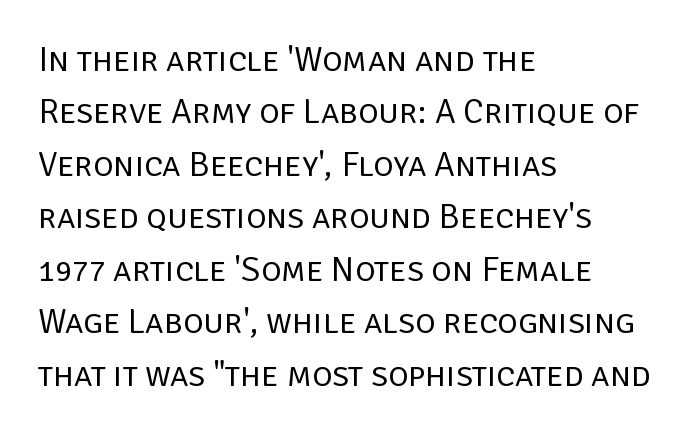
The type family on display is of the sans-serif kind. When letters stand straight like this, we call the style roman or upright. You could not count columns in this text — the font is proportionally spaced. These lines sit exactly where default settings would place them. Does the copy run flush right? No — it runs flush left. The characters are drawn with everyday or finer stroke widths.
